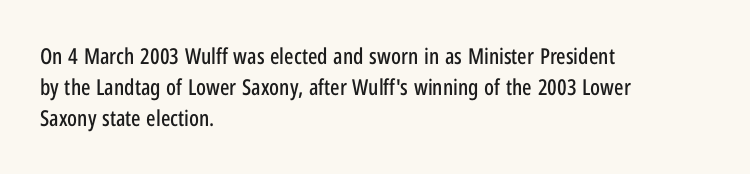
The image shows 22 px text type, upright; set left-aligned, normal line spacing (1.42x), normal letter spacing, not underlined.
